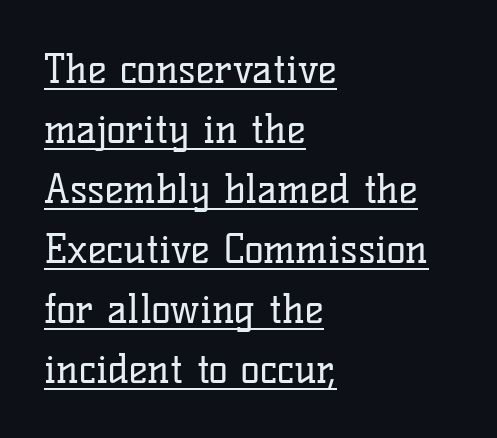
Typeset ragged right — the left edge is the straight one. Leading matches the norm, producing a regular column. Glyph-to-glyph distance matches everyday printed text. This reads as an unemphasized weight, regular at the heaviest. Examine the stroke ends and you'll spot serifs. This is roman type, the default non-slanted kind.
